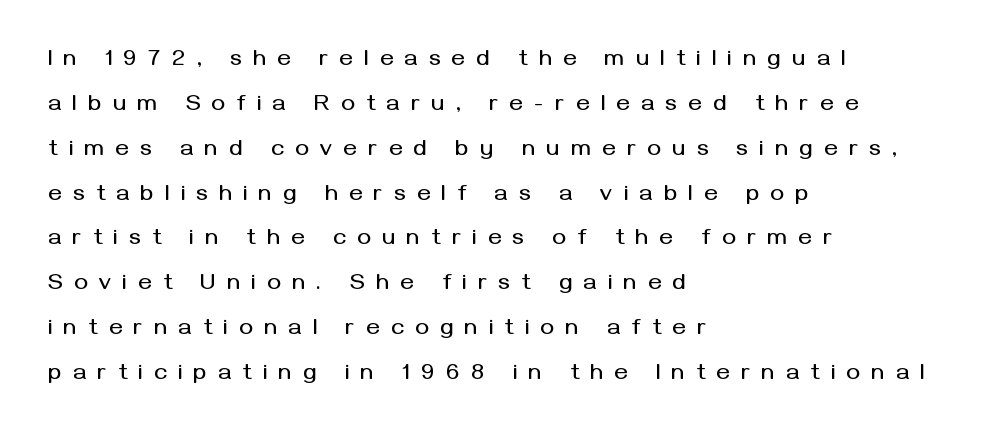
{"italic": "no", "underline": "no", "align": "left", "line_spacing": "loose", "line_spacing_ratio": 1.95, "letter_spacing": "wide", "letter_spacing_em": 0.5, "glyph_px": 23}
